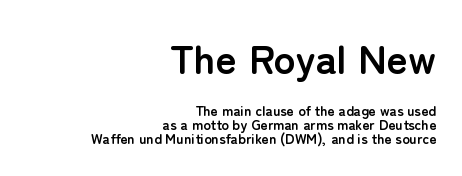
The image shows 41 px semibold sans-serif type, upright; set right-aligned, tight line spacing (0.99x), normal letter spacing, not underlined; the first (top) block is 2.93x larger; low stroke contrast and a medium x-height.
